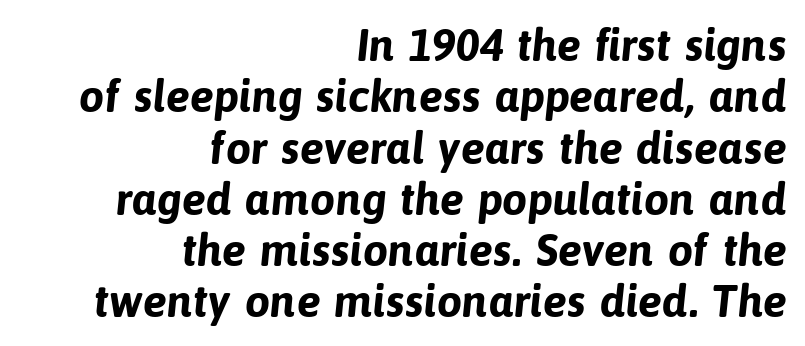
{"serif": "no", "bold": "yes", "weight": "bold", "width": "normal", "stroke_contrast": "low", "x_height": "medium", "monospaced": "no", "underline": "no", "align": "right", "line_spacing": "tight", "line_spacing_ratio": 1.14, "letter_spacing": "normal", "letter_spacing_em": 0.0, "glyph_px": 45}
